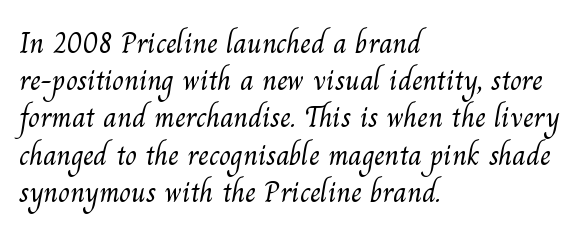
The image shows 30 px light serif type; set left-aligned, line spacing 1.24x, normal letter spacing, not underlined; medium stroke contrast and a small x-height.
